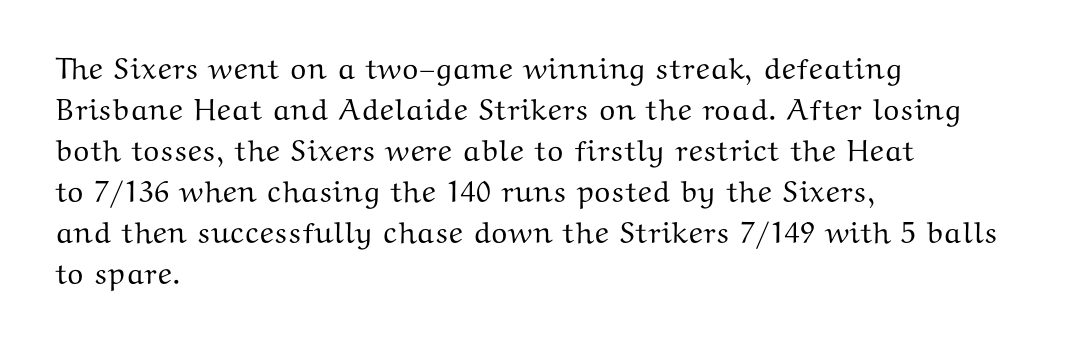
{"serif": "yes", "italic": "no", "width": "wide", "stroke_contrast": "medium", "x_height": "medium", "monospaced": "no", "underline": "no", "align": "left", "line_spacing": "normal", "line_spacing_ratio": 1.37, "letter_spacing": "normal", "letter_spacing_em": 0.0, "glyph_px": 30}
